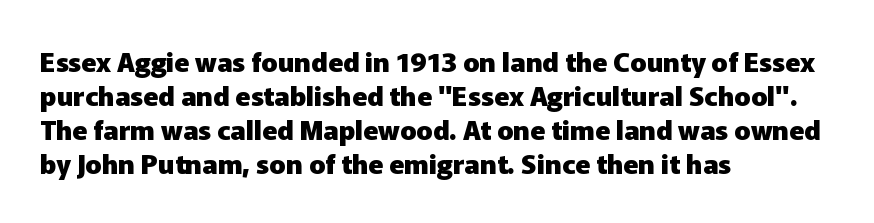
Q: Is the text bold? A: Yes.
Q: Is the text italic (slanted)? A: No, it is upright.
Q: Is the text underlined? A: No.
Q: How is the paragraph aligned? A: Left-aligned.
Q: Is the spacing between letters normal or unusually wide? A: Normal.
Q: Is the spacing between lines tight, normal or loose? A: Normal.
